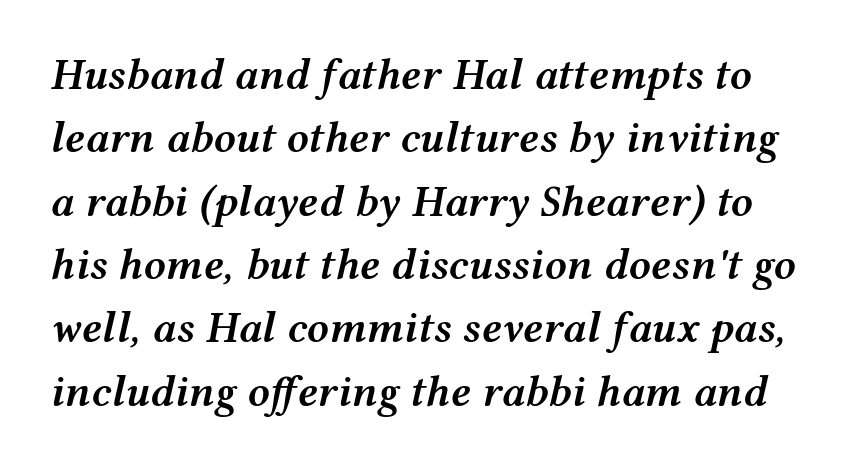
{"italic": "yes", "lean": "right", "slant_degrees": 12, "bold": "semi", "weight": "semibold", "width": "wide", "stroke_contrast": "medium", "x_height": "medium", "monospaced": "no", "underline": "no", "line_spacing": "normal", "line_spacing_ratio": 1.44, "letter_spacing": "normal", "letter_spacing_em": 0.0, "glyph_px": 44}
